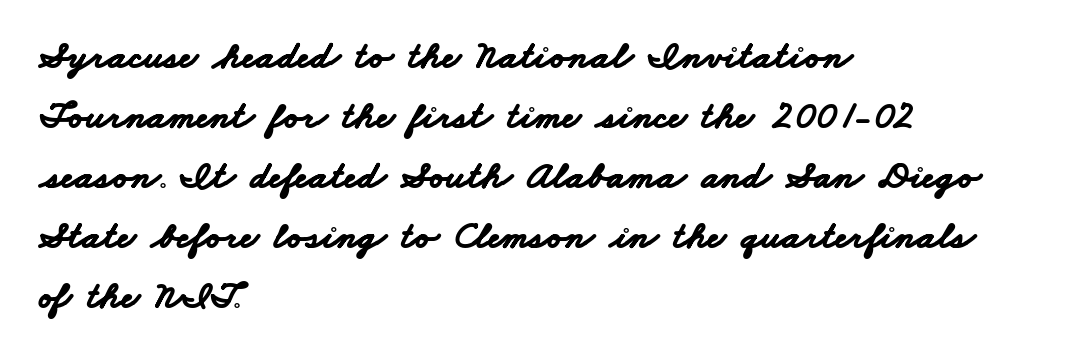
Q: Is the text bold? A: Yes.
Q: Is the typeface a serif or a sans-serif typeface? A: Sans-serif.
Q: Is the text underlined? A: No.
Q: How is the paragraph aligned? A: Left-aligned.
Q: Is the spacing between letters normal or unusually wide? A: Normal.
Q: Is the spacing between lines tight, normal or loose? A: Normal.
Q: Width (condensed, normal, or wide)? A: Wide.
Q: Stroke contrast? A: Low.
Q: x-height? A: Small.
Q: Monospaced? A: No.
